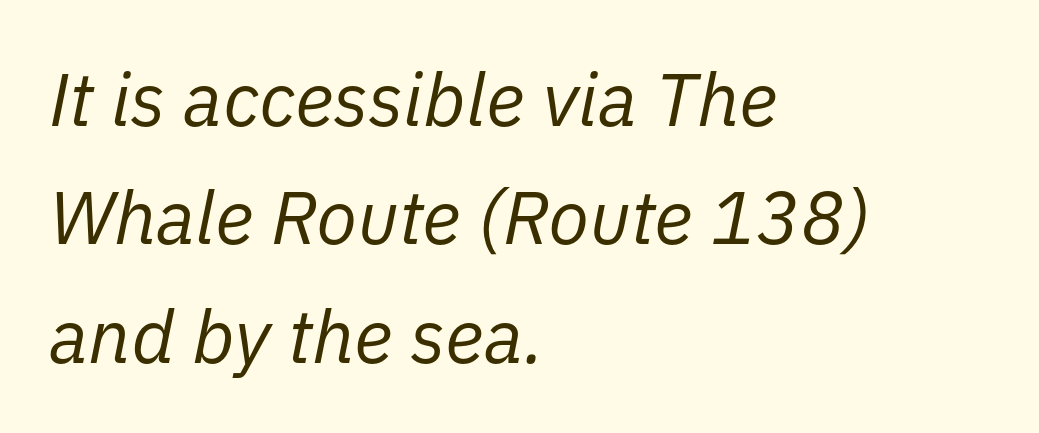
The image shows 75 px regular-weight type, italic (leaning right); set left-aligned, normal line spacing (1.58x), normal letter spacing, not underlined; low stroke contrast and a medium x-height.
